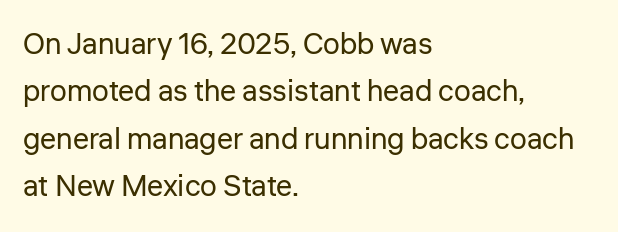
Q: Is the text bold? A: No.
Q: Is the text italic (slanted)? A: No, it is upright.
Q: Is the typeface a serif or a sans-serif typeface? A: Sans-serif.
Q: Is the text underlined? A: No.
Q: How is the paragraph aligned? A: Left-aligned.
Q: Is the spacing between letters normal or unusually wide? A: Normal.
Q: Is the spacing between lines tight, normal or loose? A: Normal.
Q: Width (condensed, normal, or wide)? A: Normal.
Q: Stroke contrast? A: Low.
Q: x-height? A: Medium.
Q: Monospaced? A: No.
